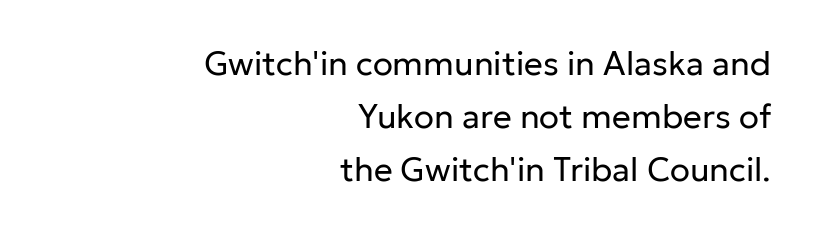
The image shows 33 px regular-weight sans-serif type, upright; set right-aligned, normal line spacing (1.61x), normal letter spacing, not underlined; low stroke contrast and a medium x-height.
